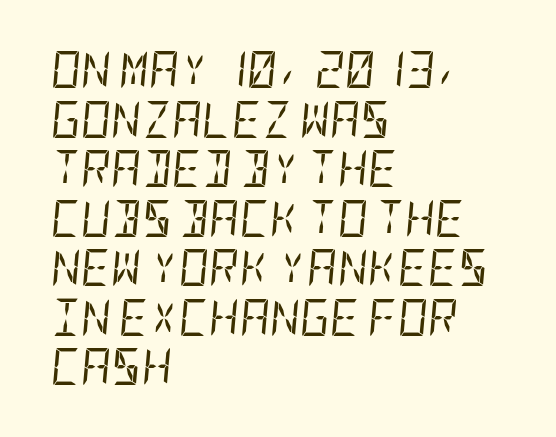
{"italic": "yes", "lean": "right", "slant_degrees": 5, "bold": "no", "weight": "regular", "width": "condensed", "stroke_contrast": "low", "x_height": "large", "underline": "no", "align": "left", "line_spacing": "normal", "line_spacing_ratio": 1.34, "letter_spacing": "normal", "letter_spacing_em": 0.0, "glyph_px": 37}
